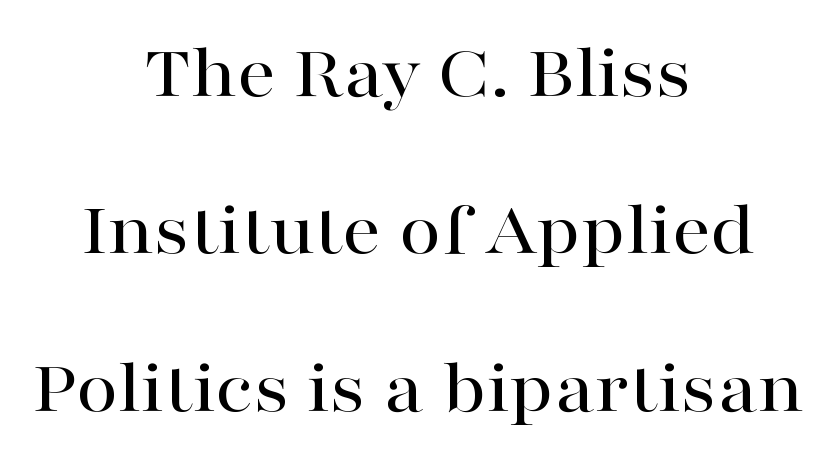
Each row of text sits above clean, open space. Visually the block forms a symmetrical silhouette, jagged on both flanks. Airy leading. The letters advance in unequal steps, a hallmark of proportional type. Tracking value appears to be zero — textbook default spacing.
